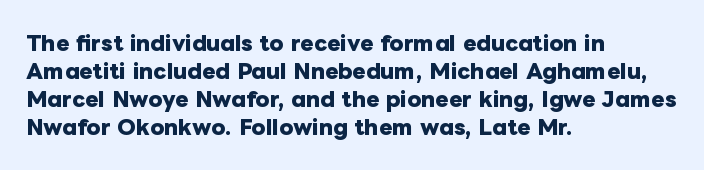
Q: Is the text bold? A: Yes.
Q: Is the text italic (slanted)? A: No, it is upright.
Q: Is the text underlined? A: No.
Q: How is the paragraph aligned? A: Left-aligned.
Q: Is the spacing between letters normal or unusually wide? A: Normal.
Q: Is the spacing between lines tight, normal or loose? A: Normal.
